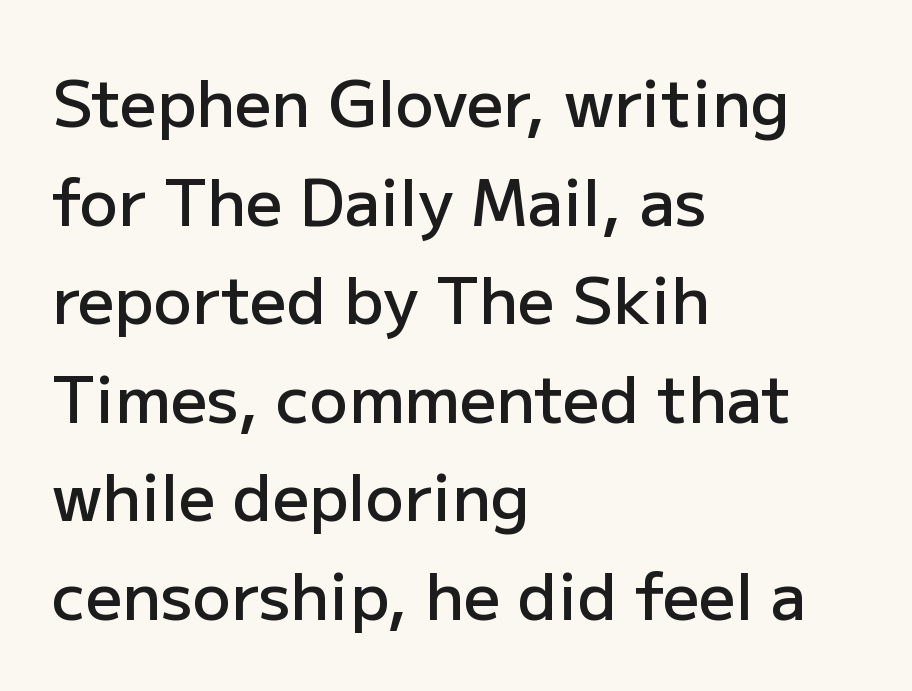
Q: Is the text bold? A: Semi-bold.
Q: Is the text italic (slanted)? A: No, it is upright.
Q: Is the typeface a serif or a sans-serif typeface? A: Sans-serif.
Q: Is the text underlined? A: No.
Q: How is the paragraph aligned? A: Left-aligned.
Q: Is the spacing between letters normal or unusually wide? A: Normal.
Q: Is the spacing between lines tight, normal or loose? A: Normal.
Q: Width (condensed, normal, or wide)? A: Normal.
Q: Stroke contrast? A: Low.
Q: x-height? A: Medium.
Q: Monospaced? A: No.
